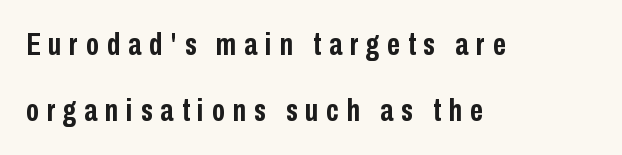
The image shows 32 px semibold, condensed sans-serif type, upright; set left-aligned, loose line spacing (2.07x), unusually wide letter spacing (+0.25 em), not underlined; low stroke contrast and a medium x-height.
